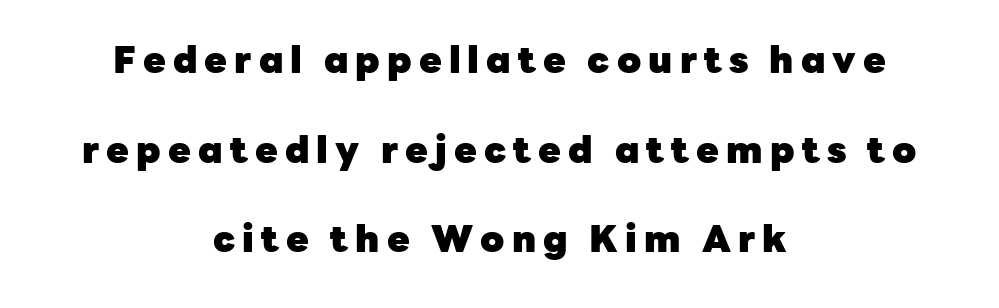
Q: Is the text bold? A: Yes.
Q: Is the text italic (slanted)? A: No, it is upright.
Q: Is the typeface a serif or a sans-serif typeface? A: Sans-serif.
Q: Is the text underlined? A: No.
Q: How is the paragraph aligned? A: Centered.
Q: Is the spacing between lines tight, normal or loose? A: Loose.
Q: Width (condensed, normal, or wide)? A: Normal.
Q: Stroke contrast? A: Low.
Q: x-height? A: Medium.
Q: Monospaced? A: No.
